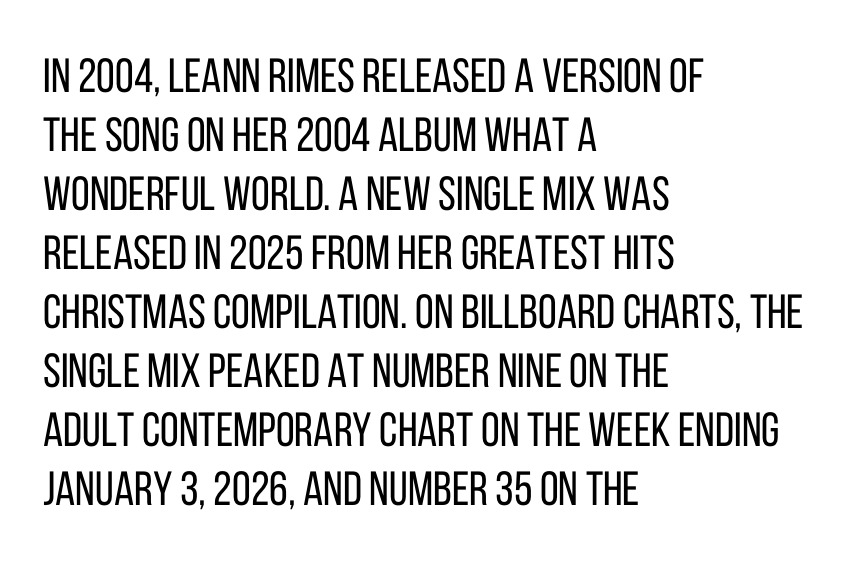
The image shows 48 px regular-weight, condensed sans-serif type, upright; set left-aligned, line spacing 1.23x, normal letter spacing, not underlined; low stroke contrast and a large x-height.
